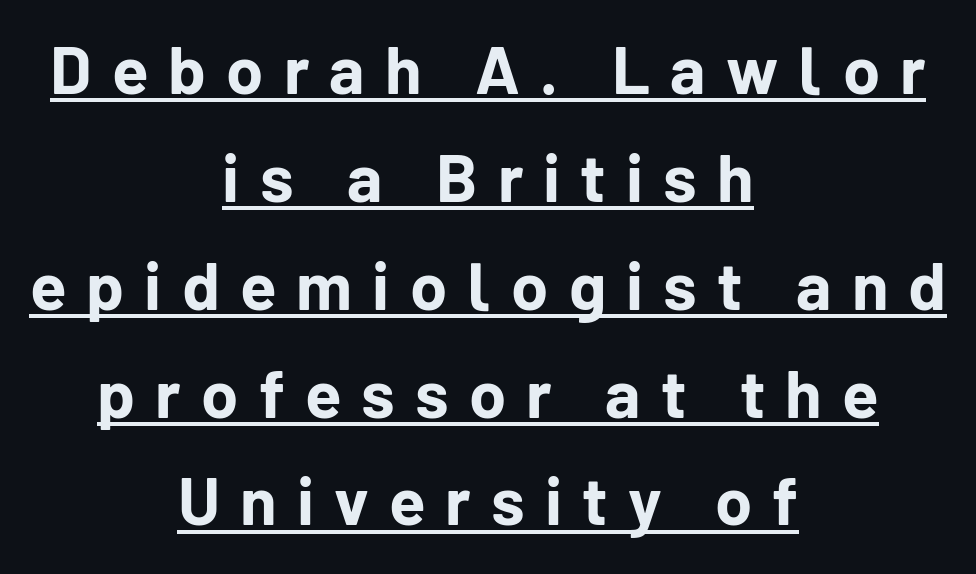
The image shows 67 px bold sans-serif type, upright; set centered, normal line spacing (1.61x), unusually wide letter spacing (+0.3 em), underlined; low stroke contrast and a medium x-height.
